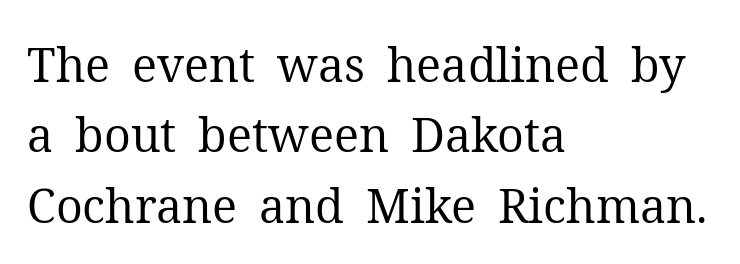
This sample uses plain, unmodified letter spacing. The baseline area is clear. Does the type have serifs? Yes, each stem ends in a small foot. The letters stand upright; this is a roman face.
